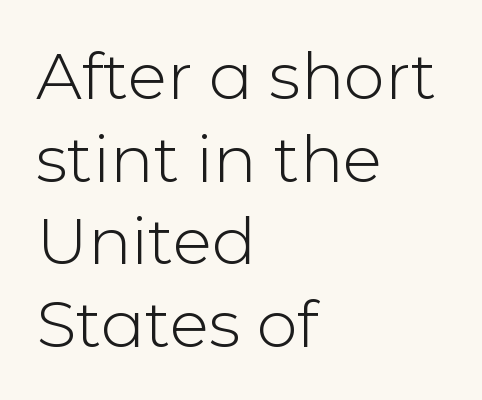
Q: Is the text bold? A: No.
Q: Is the text italic (slanted)? A: No, it is upright.
Q: Is the typeface a serif or a sans-serif typeface? A: Sans-serif.
Q: Is the text underlined? A: No.
Q: How is the paragraph aligned? A: Left-aligned.
Q: Is the spacing between letters normal or unusually wide? A: Normal.
Q: Is the spacing between lines tight, normal or loose? A: Normal.
Q: Width (condensed, normal, or wide)? A: Normal.
Q: Stroke contrast? A: Low.
Q: x-height? A: Medium.
Q: Monospaced? A: No.
